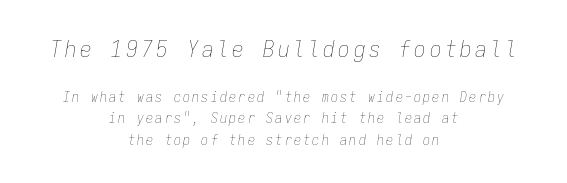
{"italic": "yes", "lean": "right", "slant_degrees": 9, "bold": "no", "underline": "no", "align": "center", "line_spacing": "normal", "line_spacing_ratio": 1.54, "larger_block": "first", "size_ratio": 1.64, "glyph_px": 23}
